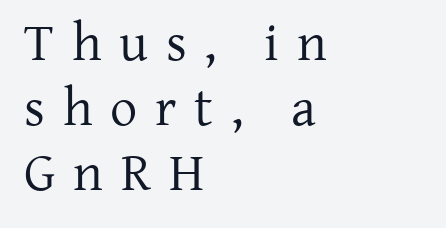
A light-to-regular cut is what we see here. In CSS terms this would be text-align: left. The specimen omits any rule beneath the text block's lines. The font family rendered here belongs to the serif group. Inter-character spacing is expanded well beyond the font's built-in metrics.
